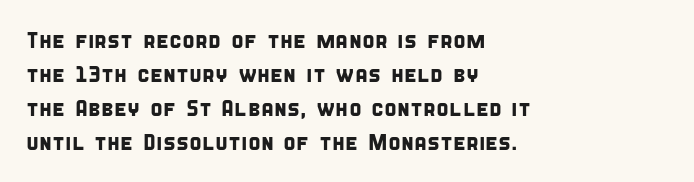
{"underline": "no", "align": "left", "line_spacing": "normal", "line_spacing_ratio": 1.48, "letter_spacing": "normal", "letter_spacing_em": 0.0, "glyph_px": 23}
